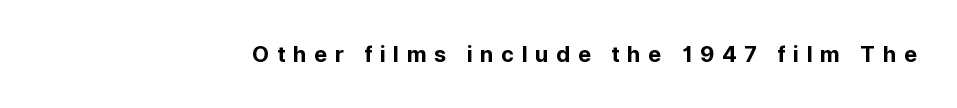
The image shows 22 px bold type, upright; set unusually wide letter spacing (+0.34 em), not underlined.
